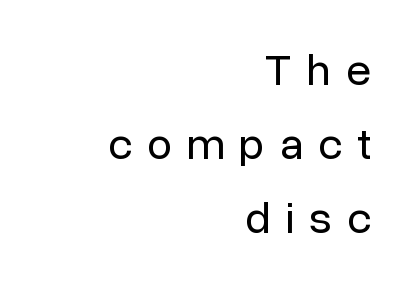
A flush-right, rag-left setting is used for this passage. The typography opts for an upright posture over an oblique one. Whoever set this chose a conventional vertical rhythm. Words float on clear page, feet unadorned. I'd call this a sans setting — the letters go barefoot. Students, note that the glyphs here are deliberately spaced far apart.
